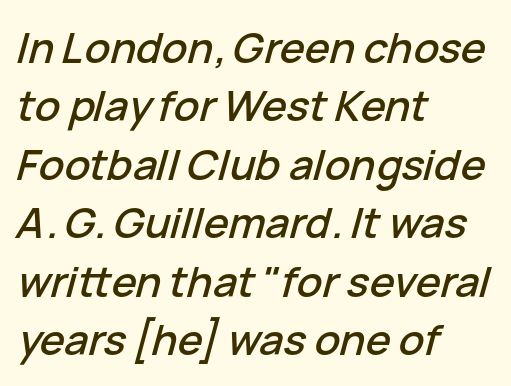
A student would call this left alignment; a typographer would say flush left, rag right. The foot of each line stays bare and open. Do the characters align in a grid? No, the font is proportional. When letters slant like this, we call the style italic.
